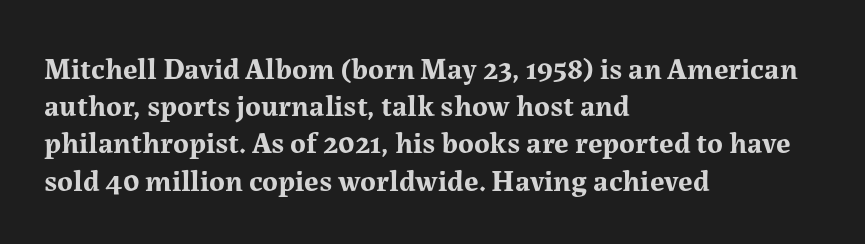
Line starts are locked; line ends wander. Letterform terminals end in serifs throughout the passage. Observe the ordinary spacing: letters are neighbours, not strangers. The rendering uses natural spacing where letterforms have individual widths. The passage shown is not underscored anywhere. In terms of weight, the rendering is a true, heavy bold.
